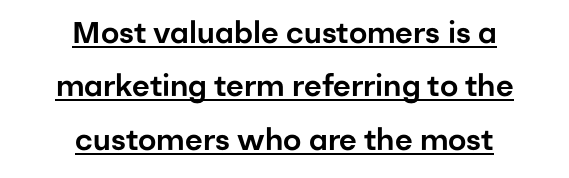
{"serif": "no", "italic": "no", "width": "normal", "stroke_contrast": "low", "x_height": "medium", "monospaced": "no", "underline": "yes", "align": "center", "line_spacing_ratio": 1.78, "letter_spacing": "normal", "letter_spacing_em": 0.0, "glyph_px": 30}
